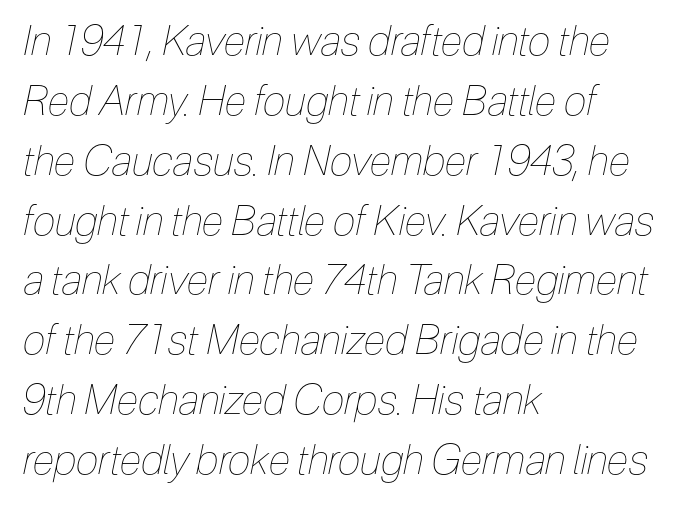
Posture: slanted. A typesetter would call this proportional, since set widths differ per character. Inter-character spacing is left at the font's built-in metrics. Unbolded letterforms with no extra heft.
